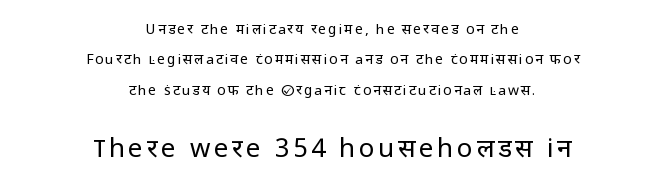
These lines stack symmetrically, like a column narrowing and widening about its center. The specimen reads as upright at a glance. Type without underlining. Larger block? The one below; the one above is distinctly smaller.
